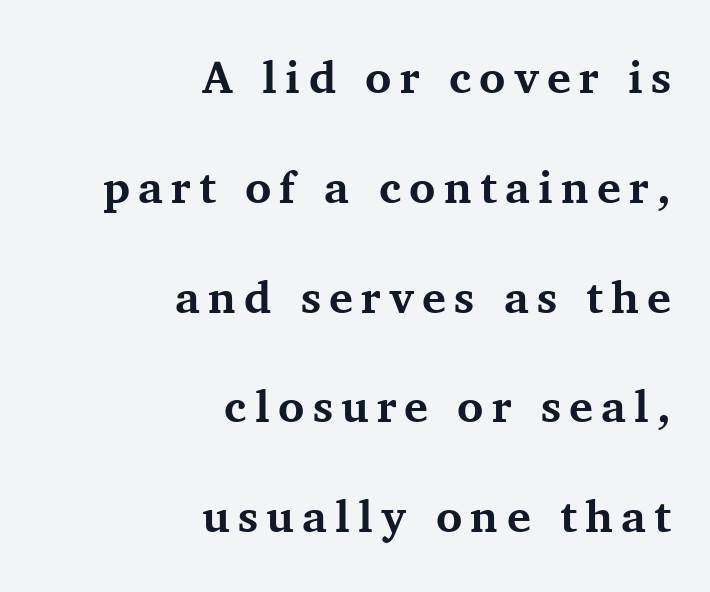
{"serif": "yes", "italic": "no", "bold": "yes", "weight": "bold", "width": "normal", "stroke_contrast": "medium", "x_height": "medium", "monospaced": "no", "underline": "no", "align": "right", "line_spacing": "loose", "line_spacing_ratio": 2.44, "glyph_px": 45}
